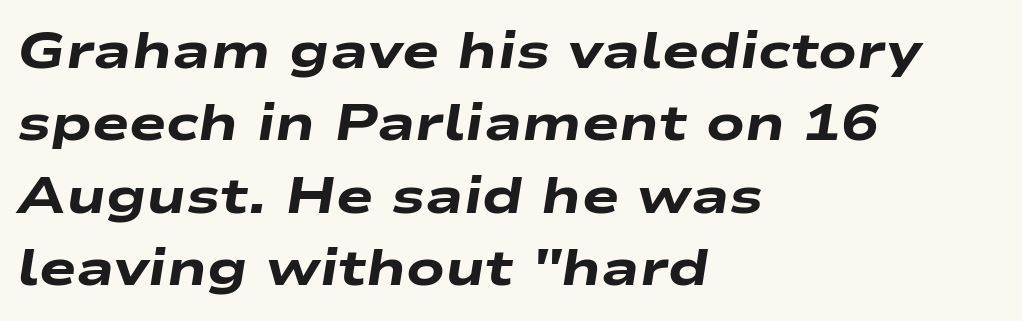
{"italic": "yes", "lean": "right", "slant_degrees": 9, "bold": "yes", "weight": "heavy", "width": "wide", "stroke_contrast": "low", "x_height": "medium", "monospaced": "no", "underline": "no", "align": "left", "line_spacing": "normal", "line_spacing_ratio": 1.45, "letter_spacing": "normal", "letter_spacing_em": 0.0, "glyph_px": 50}
